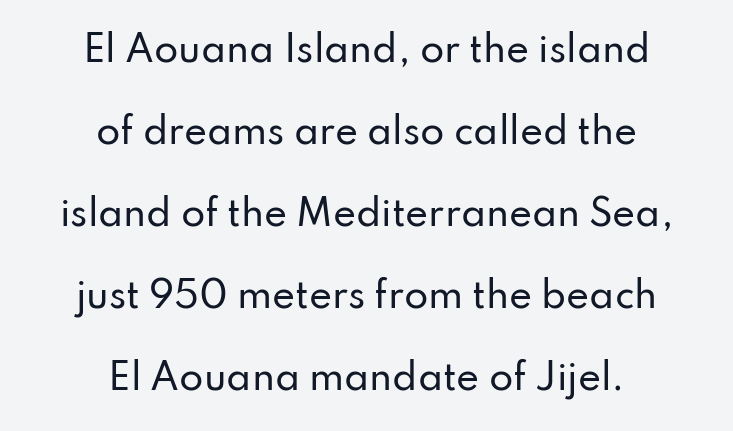
{"serif": "no", "italic": "no", "width": "normal", "stroke_contrast": "low", "x_height": "small", "monospaced": "no", "underline": "no", "align": "center", "line_spacing": "loose", "line_spacing_ratio": 2.34, "letter_spacing": "normal", "letter_spacing_em": 0.0, "glyph_px": 35}
